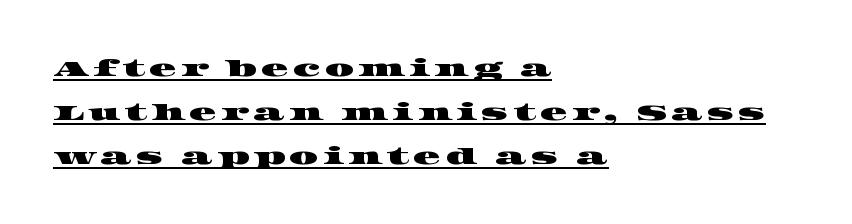
{"underline": "yes", "align": "left", "line_spacing": "loose", "line_spacing_ratio": 1.91, "glyph_px": 23}
